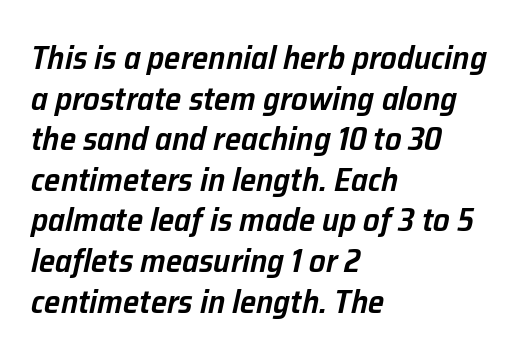
{"italic": "yes", "lean": "right", "slant_degrees": 12, "bold": "semi", "weight": "semibold", "width": "normal", "stroke_contrast": "low", "x_height": "medium", "monospaced": "no", "underline": "no", "align": "left", "line_spacing_ratio": 1.23, "letter_spacing": "normal", "letter_spacing_em": 0.0, "glyph_px": 33}
